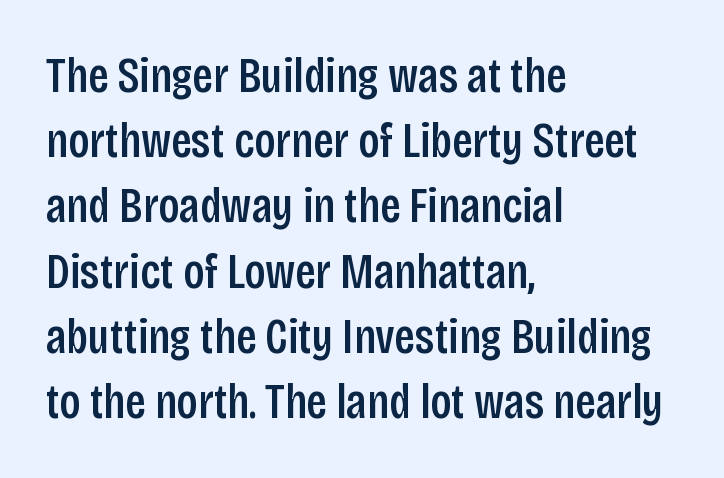
{"serif": "no", "italic": "no", "width": "condensed", "stroke_contrast": "low", "x_height": "large", "monospaced": "no", "underline": "no", "align": "left", "line_spacing": "normal", "line_spacing_ratio": 1.33, "letter_spacing": "normal", "letter_spacing_em": 0.0, "glyph_px": 49}
